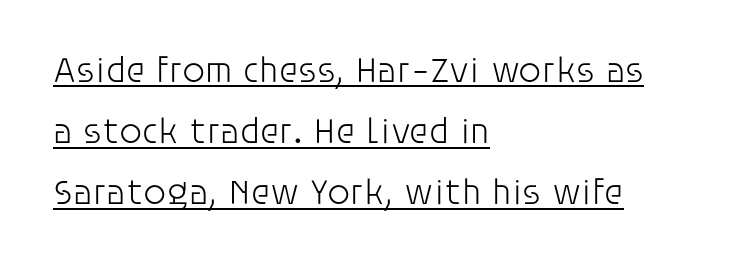
{"serif": "no", "italic": "no", "bold": "no", "weight": "light", "width": "normal", "stroke_contrast": "low", "x_height": "large", "monospaced": "no", "underline": "yes", "align": "left", "line_spacing": "normal", "line_spacing_ratio": 1.7, "letter_spacing": "normal", "letter_spacing_em": 0.0, "glyph_px": 36}
